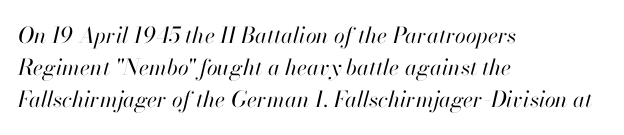
Q: Is the text bold? A: No.
Q: Is the text italic (slanted)? A: Yes, it leans right by about 13 degrees.
Q: Is the text underlined? A: No.
Q: How is the paragraph aligned? A: Left-aligned.
Q: Is the spacing between letters normal or unusually wide? A: Normal.
Q: Is the spacing between lines tight, normal or loose? A: Normal.
